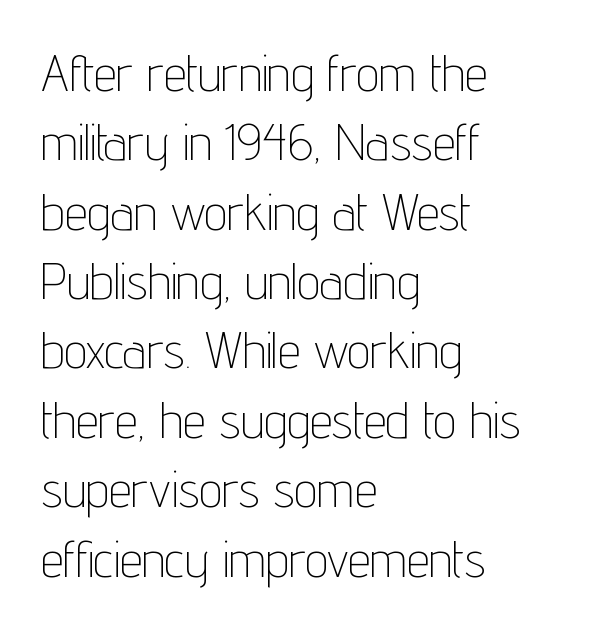
{"serif": "no", "italic": "no", "bold": "no", "weight": "thin", "width": "condensed", "stroke_contrast": "low", "x_height": "medium", "monospaced": "no", "underline": "no", "align": "left", "line_spacing": "normal", "line_spacing_ratio": 1.36, "letter_spacing": "normal", "letter_spacing_em": 0.0, "glyph_px": 51}
